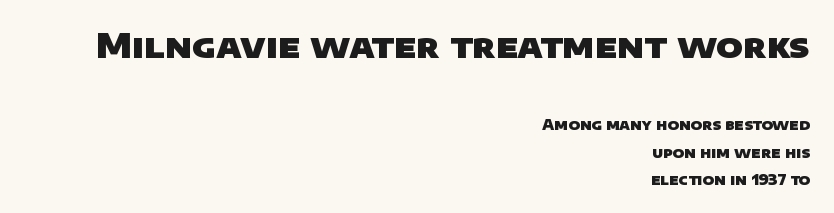
{"serif": "no", "bold": "yes", "weight": "heavy", "width": "wide", "stroke_contrast": "low", "x_height": "large", "monospaced": "no", "underline": "no", "align": "right", "line_spacing": "loose", "line_spacing_ratio": 1.96, "letter_spacing": "normal", "letter_spacing_em": 0.0, "larger_block": "first", "size_ratio": 2.36, "glyph_px": 33}
